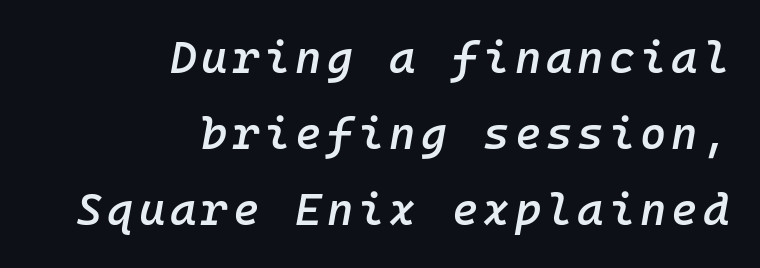
Q: Is the text bold? A: Semi-bold.
Q: Is the text italic (slanted)? A: Yes, it leans right by about 10 degrees.
Q: Is the text underlined? A: No.
Q: How is the paragraph aligned? A: Right-aligned.
Q: Is the spacing between lines tight, normal or loose? A: Normal.
Q: Width (condensed, normal, or wide)? A: Normal.
Q: Stroke contrast? A: Low.
Q: x-height? A: Medium.
Q: Monospaced? A: Yes.
